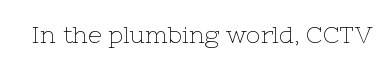
{"italic": "no", "bold": "no", "underline": "no", "letter_spacing": "normal", "letter_spacing_em": 0.0, "glyph_px": 24}
